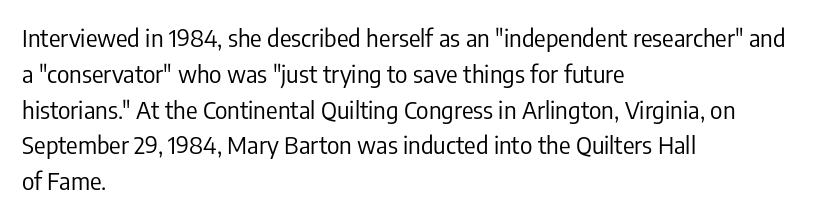
The image shows 24 px text type, upright; set left-aligned, normal line spacing (1.49x), normal letter spacing, not underlined.
